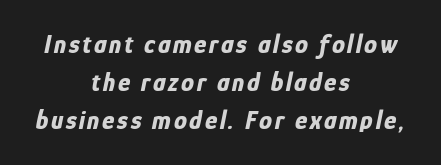
The rows are spaced the way most documents space them. Pretty heavy lettering here — definitely bold. The zone under the glyphs is completely vacant. The lines in this sample share a center point and differ in where they start and stop.
